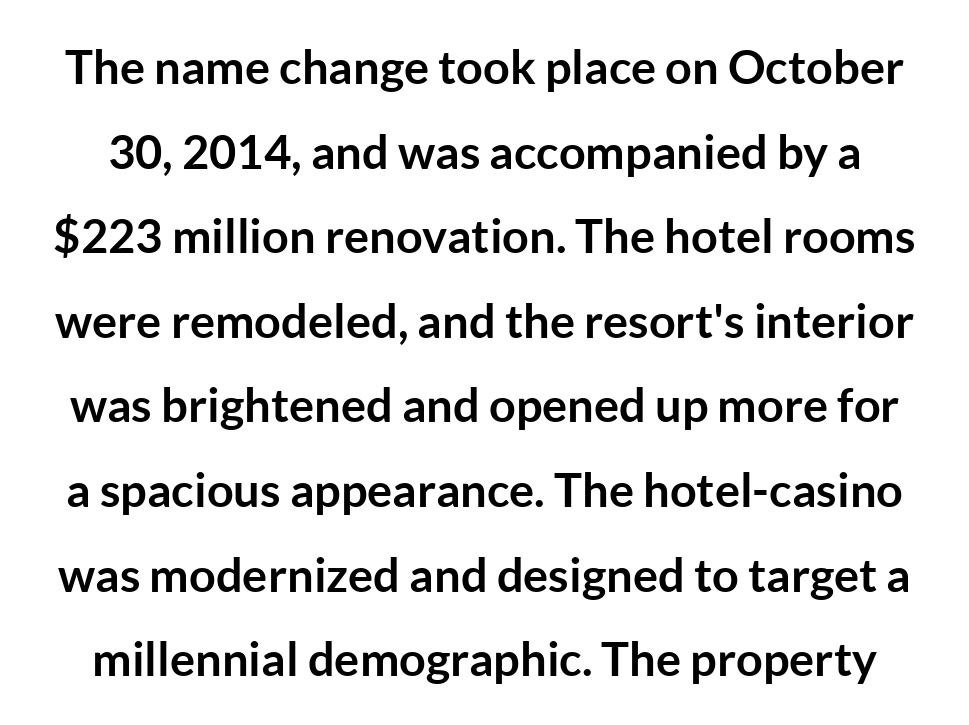
Q: Is the text bold? A: Yes.
Q: Is the text italic (slanted)? A: No, it is upright.
Q: Is the typeface a serif or a sans-serif typeface? A: Sans-serif.
Q: Is the text underlined? A: No.
Q: Is the spacing between letters normal or unusually wide? A: Normal.
Q: Width (condensed, normal, or wide)? A: Normal.
Q: Stroke contrast? A: Low.
Q: x-height? A: Medium.
Q: Monospaced? A: No.
